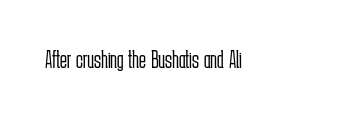
Q: Is the text bold? A: No.
Q: Is the text italic (slanted)? A: No, it is upright.
Q: Is the text underlined? A: No.
Q: Is the spacing between letters normal or unusually wide? A: Normal.
